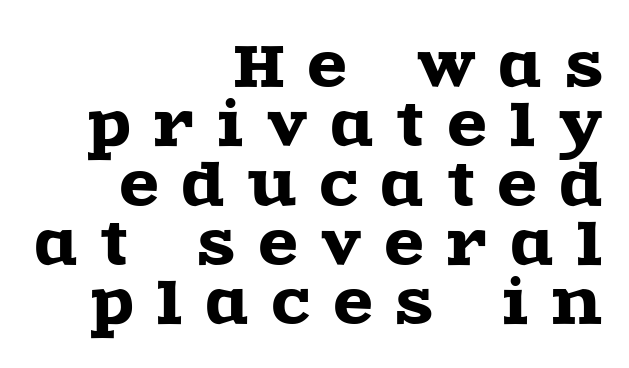
The image shows 57 px wide serif type, upright; set right-aligned, tight line spacing (1.04x), unusually wide letter spacing (+0.42 em), not underlined; a large x-height.
